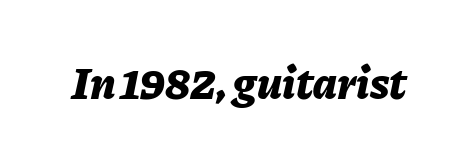
This sample uses an oblique cut, with every glyph tilted off the vertical. Lines of text with bare space underneath. Varying glyph widths throughout — classic text-font behaviour. Weight check: bold — yes, fully.
